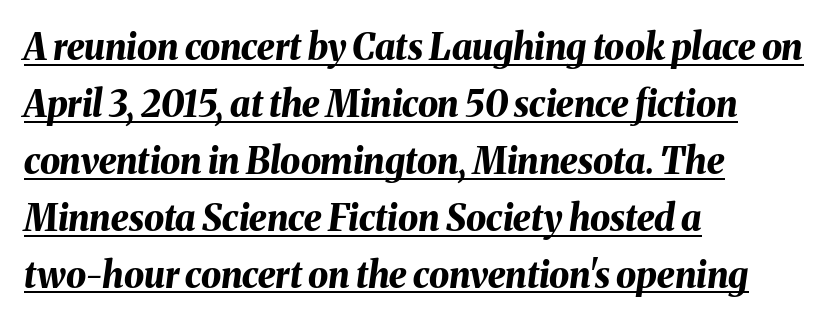
Looks like regular typesetting: each glyph gets only the width it needs. Students, observe: this is what conventionally led text looks like. The ragged edge is on the right, which tells us the setting is flush left. The rendering applies a slant to the glyphs.
